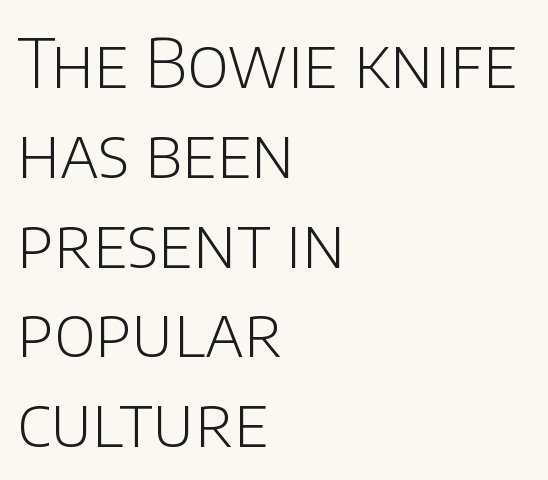
Q: Is the text bold? A: No.
Q: Is the text italic (slanted)? A: No, it is upright.
Q: Is the typeface a serif or a sans-serif typeface? A: Sans-serif.
Q: Is the text underlined? A: No.
Q: How is the paragraph aligned? A: Left-aligned.
Q: Is the spacing between letters normal or unusually wide? A: Normal.
Q: Is the spacing between lines tight, normal or loose? A: Normal.
Q: Width (condensed, normal, or wide)? A: Normal.
Q: Stroke contrast? A: Low.
Q: x-height? A: Large.
Q: Monospaced? A: No.
